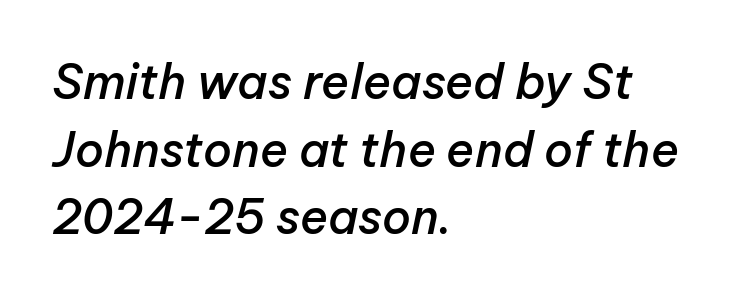
Italic: yes, the glyphs are oblique. Each letter keeps its own natural width here, so spacing adapts to shape. Each word holds together tightly as a unit, with standard inter-letter gaps. This sample keeps an unexceptional amount of space between lines. The specimen omits any rule beneath the text block's lines.
